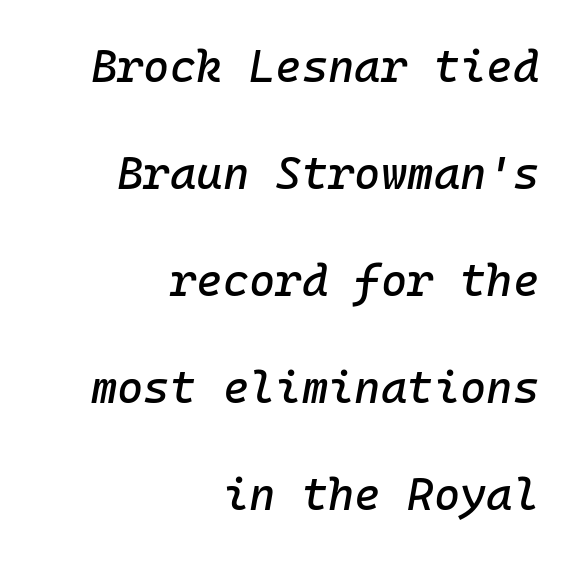
The image shows 45 px text type, italic (leaning right), monospaced; set right-aligned, loose line spacing (2.38x), normal letter spacing, not underlined; low stroke contrast and a medium x-height.
